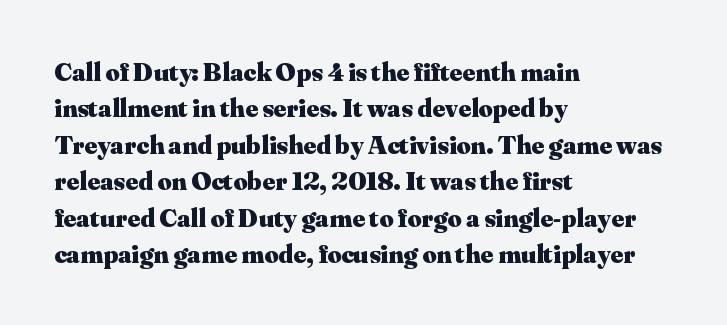
Q: Is the text bold? A: Yes.
Q: Is the text italic (slanted)? A: No, it is upright.
Q: Is the text underlined? A: No.
Q: How is the paragraph aligned? A: Left-aligned.
Q: Is the spacing between letters normal or unusually wide? A: Normal.
Q: Is the spacing between lines tight, normal or loose? A: Normal.
